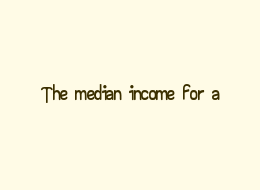
{"serif": "no", "italic": "no", "width": "wide", "stroke_contrast": "low", "x_height": "small", "monospaced": "no", "underline": "no", "letter_spacing": "normal", "letter_spacing_em": 0.0, "glyph_px": 31}
